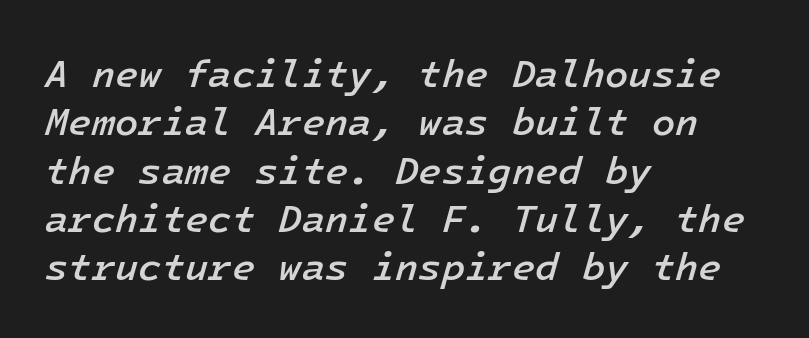
Students, note that the glyphs here touch the page at normal intervals. Looking at the ascenders, they clearly lean. Quick note: underline off. Is the type bold? Partly — it's a semibold, heavier than regular but not fully bold.
